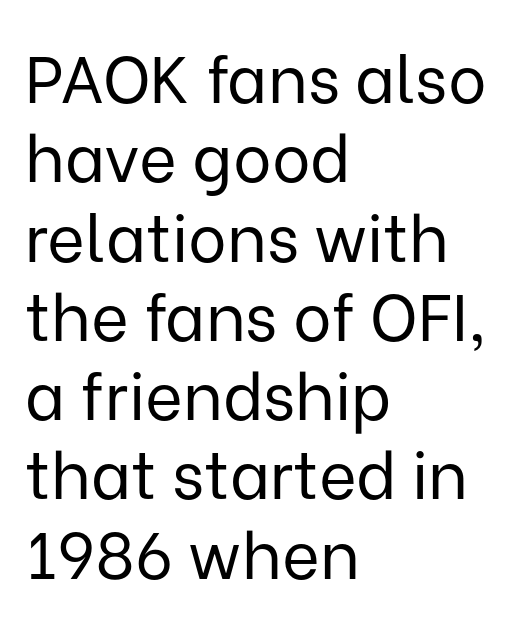
The image shows 65 px regular-weight sans-serif type, upright; set left-aligned, line spacing 1.22x, normal letter spacing, not underlined; low stroke contrast and a medium x-height.
